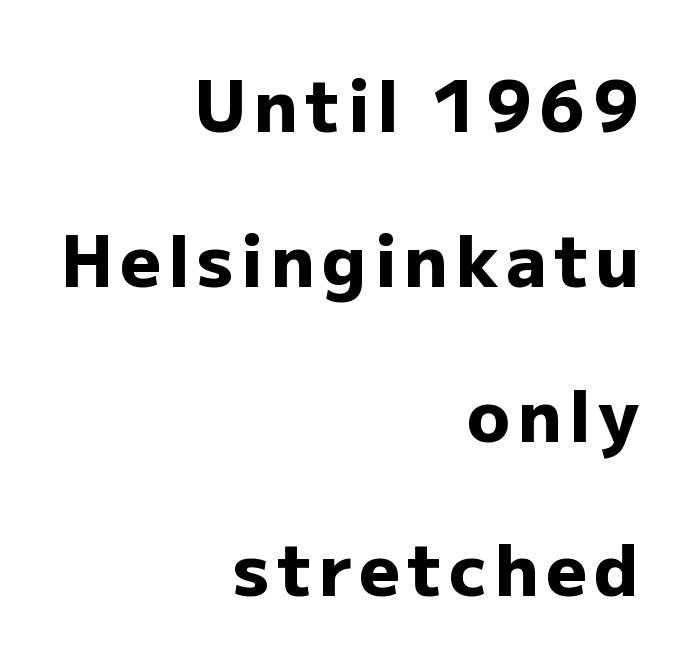
Q: Is the text bold? A: Yes.
Q: Is the text italic (slanted)? A: No, it is upright.
Q: Is the typeface a serif or a sans-serif typeface? A: Sans-serif.
Q: Is the text underlined? A: No.
Q: How is the paragraph aligned? A: Right-aligned.
Q: Is the spacing between lines tight, normal or loose? A: Loose.
Q: Width (condensed, normal, or wide)? A: Normal.
Q: Stroke contrast? A: Low.
Q: x-height? A: Medium.
Q: Monospaced? A: No.
